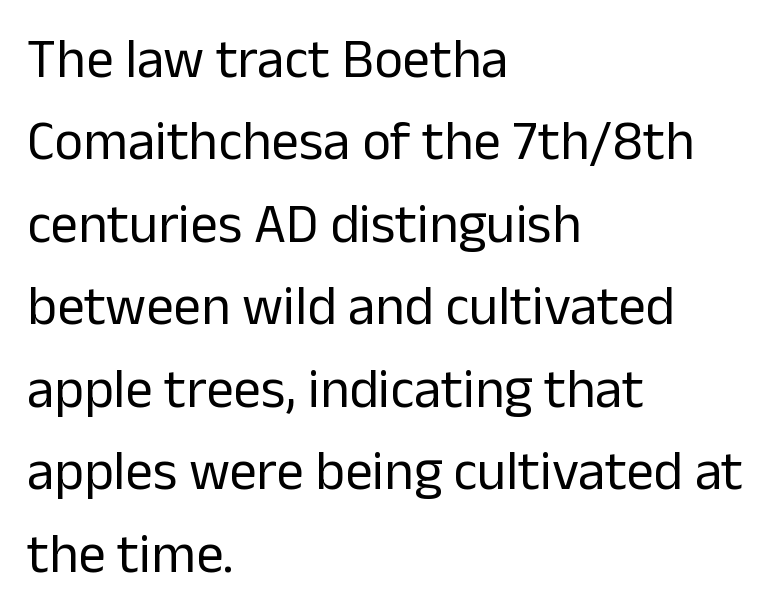
Q: Is the text bold? A: No.
Q: Is the text italic (slanted)? A: No, it is upright.
Q: Is the typeface a serif or a sans-serif typeface? A: Sans-serif.
Q: Is the text underlined? A: No.
Q: How is the paragraph aligned? A: Left-aligned.
Q: Is the spacing between letters normal or unusually wide? A: Normal.
Q: Is the spacing between lines tight, normal or loose? A: Normal.
Q: Width (condensed, normal, or wide)? A: Normal.
Q: Stroke contrast? A: Low.
Q: x-height? A: Medium.
Q: Monospaced? A: No.
